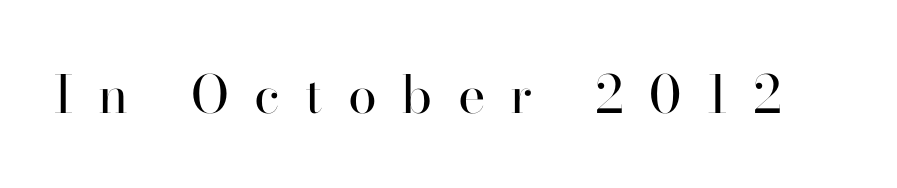
Unmarked baselines from the first word to the last. Someone cranked the tracking dial way up on this one. The passage shown is not bold in any degree. It's the straight-up-and-down kind of type.
